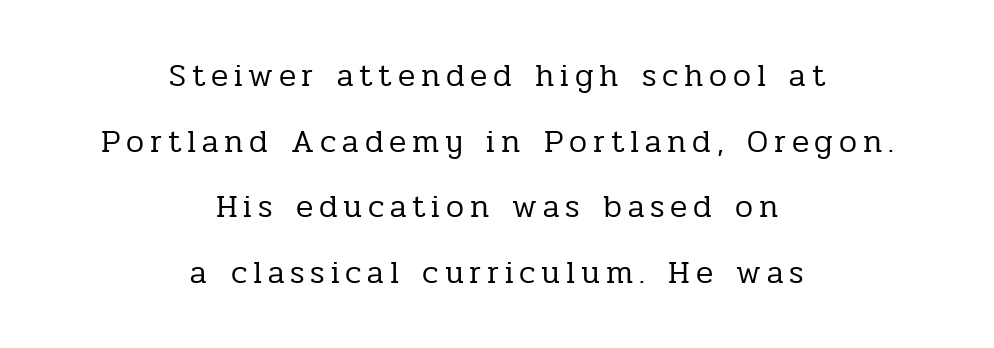
The image shows 32 px regular-weight serif type, upright; set centered, loose line spacing (2.05x), not underlined; low stroke contrast and a medium x-height.
